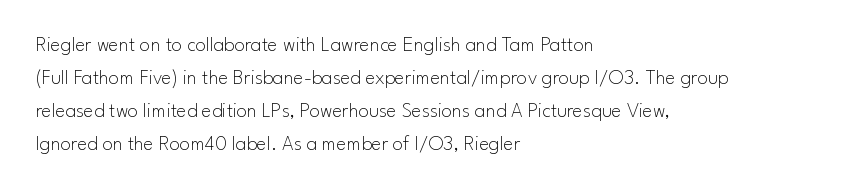
{"italic": "no", "bold": "no", "underline": "no", "align": "left", "line_spacing": "normal", "line_spacing_ratio": 1.57, "letter_spacing": "normal", "letter_spacing_em": 0.0, "glyph_px": 21}
